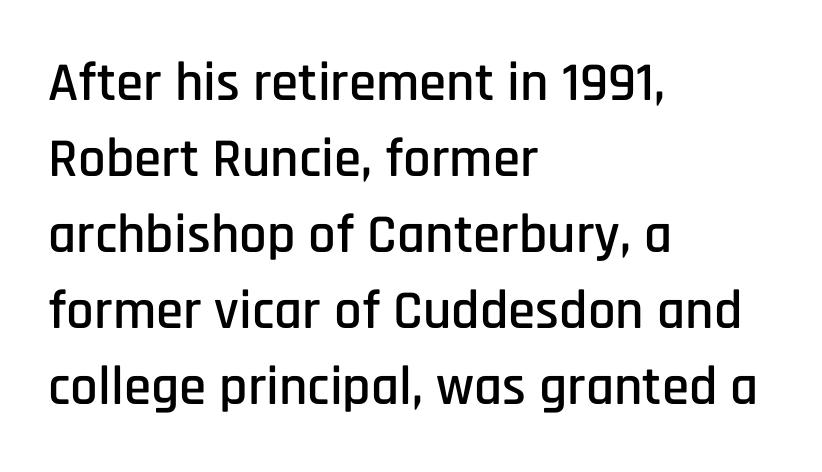
The paragraph has a hard left edge and a soft right edge. Honestly, the row spacing looks completely unremarkable. Nobody touched the tracking dial on this one. Quick note: underline off. Quick note: not italic, upright. Font category for this specimen: sans-serif.
